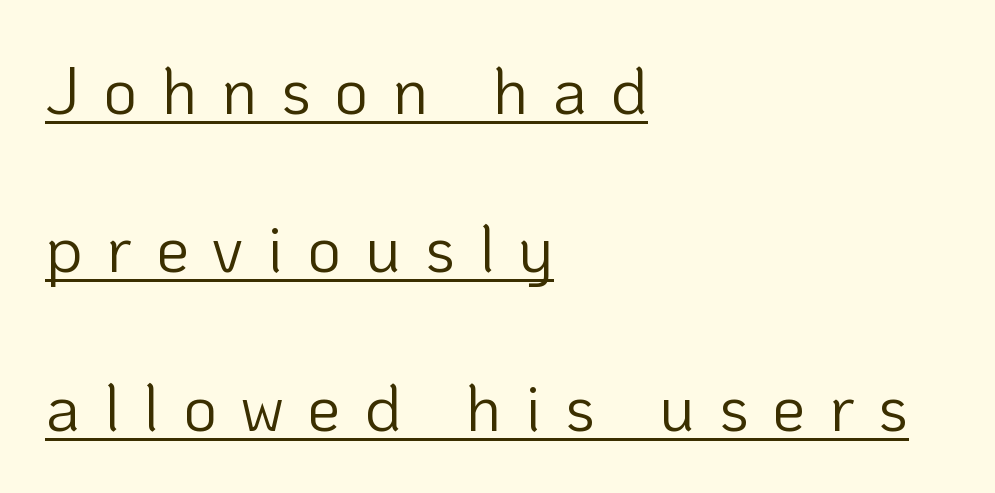
{"serif": "no", "italic": "no", "bold": "no", "weight": "light", "width": "normal", "stroke_contrast": "low", "x_height": "medium", "monospaced": "no", "underline": "yes", "align": "left", "line_spacing": "loose", "line_spacing_ratio": 2.4, "letter_spacing": "wide", "letter_spacing_em": 0.36, "glyph_px": 66}
